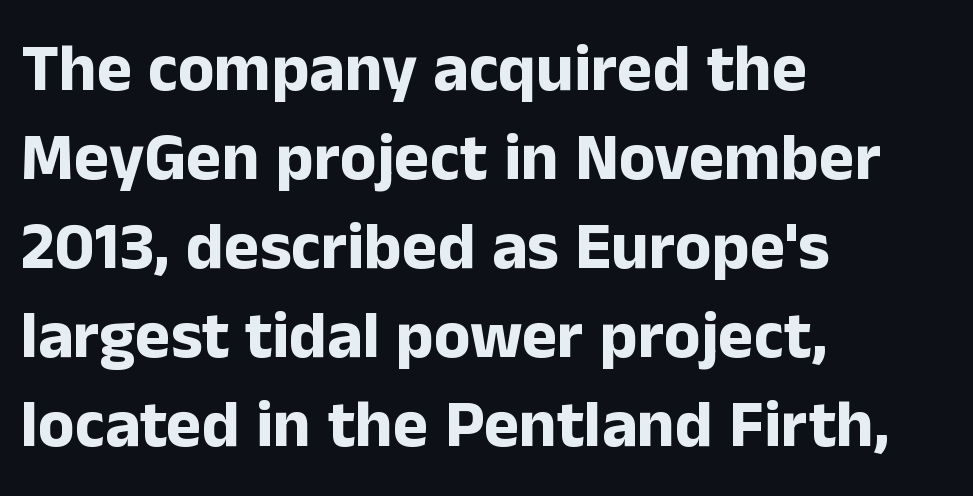
{"serif": "no", "italic": "no", "bold": "yes", "weight": "bold", "width": "normal", "stroke_contrast": "low", "x_height": "medium", "monospaced": "no", "underline": "no", "align": "left", "line_spacing": "normal", "line_spacing_ratio": 1.33, "letter_spacing": "normal", "letter_spacing_em": 0.0, "glyph_px": 67}
